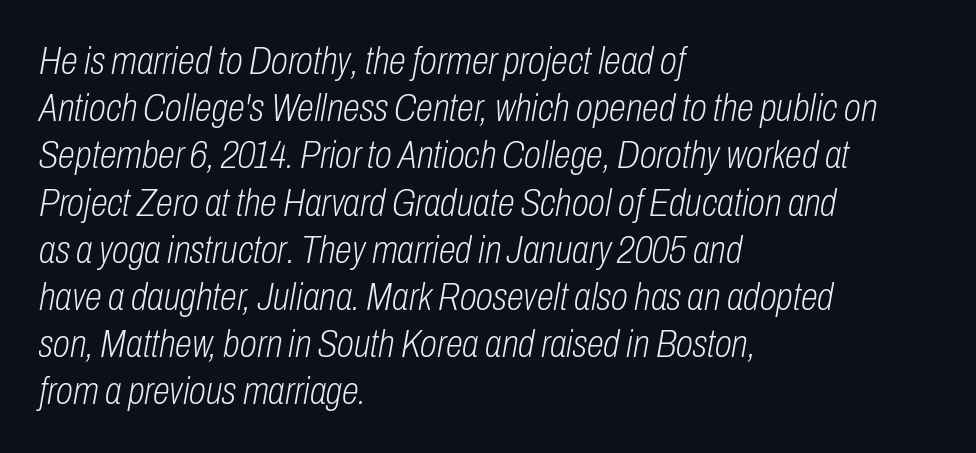
Q: Is the text bold? A: No.
Q: Is the text italic (slanted)? A: Yes, it leans right by about 10 degrees.
Q: Is the text underlined? A: No.
Q: How is the paragraph aligned? A: Left-aligned.
Q: Is the spacing between letters normal or unusually wide? A: Normal.
Q: Width (condensed, normal, or wide)? A: Condensed.
Q: Stroke contrast? A: Low.
Q: x-height? A: Medium.
Q: Monospaced? A: No.
